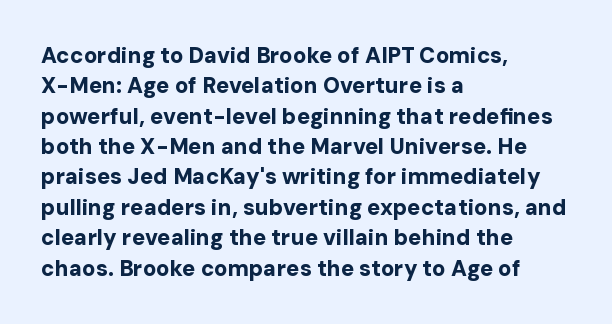
{"italic": "no", "bold": "yes", "underline": "no", "align": "left", "line_spacing": "normal", "line_spacing_ratio": 1.38, "letter_spacing": "normal", "letter_spacing_em": 0.0, "glyph_px": 22}
